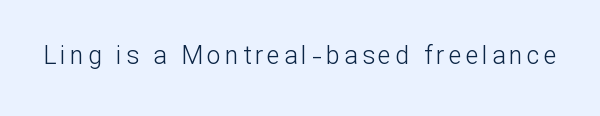
The type sits square on the baseline with zero lean. The strip under each line holds only bare page. Stroke thickness stays within the range of a standard reading face or lighter.
